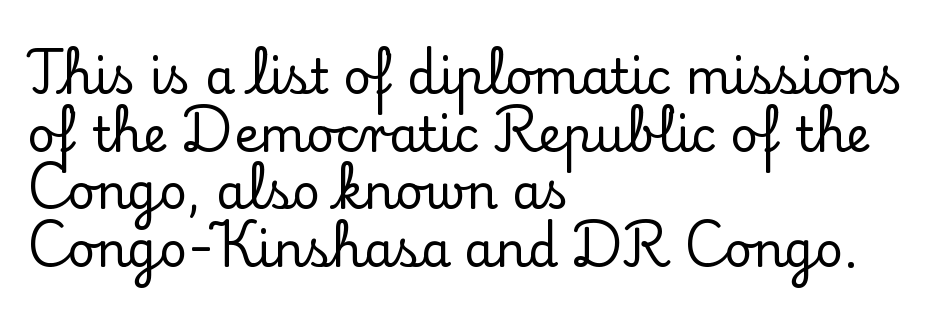
The image shows 48 px serif type, upright; set left-aligned, line spacing 1.2x, normal letter spacing, not underlined; low stroke contrast and a small x-height.
